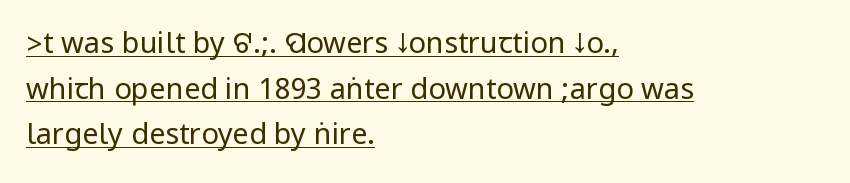
The image shows 29 px regular-weight, condensed sans-serif type, upright; set left-aligned, normal line spacing (1.57x), normal letter spacing, underlined; low stroke contrast.
